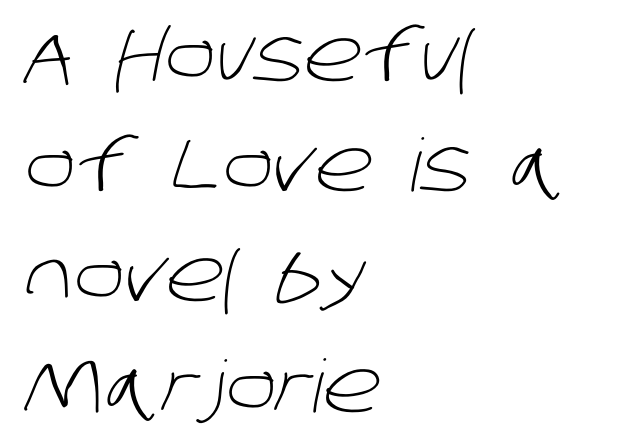
Q: Is the text bold? A: No.
Q: Is the typeface a serif or a sans-serif typeface? A: Sans-serif.
Q: Is the text underlined? A: No.
Q: How is the paragraph aligned? A: Left-aligned.
Q: Is the spacing between letters normal or unusually wide? A: Normal.
Q: Is the spacing between lines tight, normal or loose? A: Normal.
Q: Width (condensed, normal, or wide)? A: Normal.
Q: Stroke contrast? A: Low.
Q: x-height? A: Large.
Q: Monospaced? A: No.
